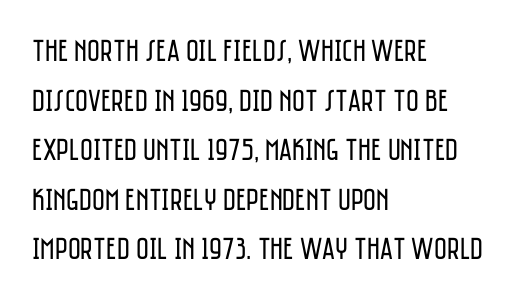
Q: Is the text bold? A: No.
Q: Is the text italic (slanted)? A: No, it is upright.
Q: Is the typeface a serif or a sans-serif typeface? A: Sans-serif.
Q: Is the text underlined? A: No.
Q: How is the paragraph aligned? A: Left-aligned.
Q: Is the spacing between letters normal or unusually wide? A: Normal.
Q: Is the spacing between lines tight, normal or loose? A: Normal.
Q: Width (condensed, normal, or wide)? A: Condensed.
Q: Stroke contrast? A: Low.
Q: x-height? A: Large.
Q: Monospaced? A: No.
